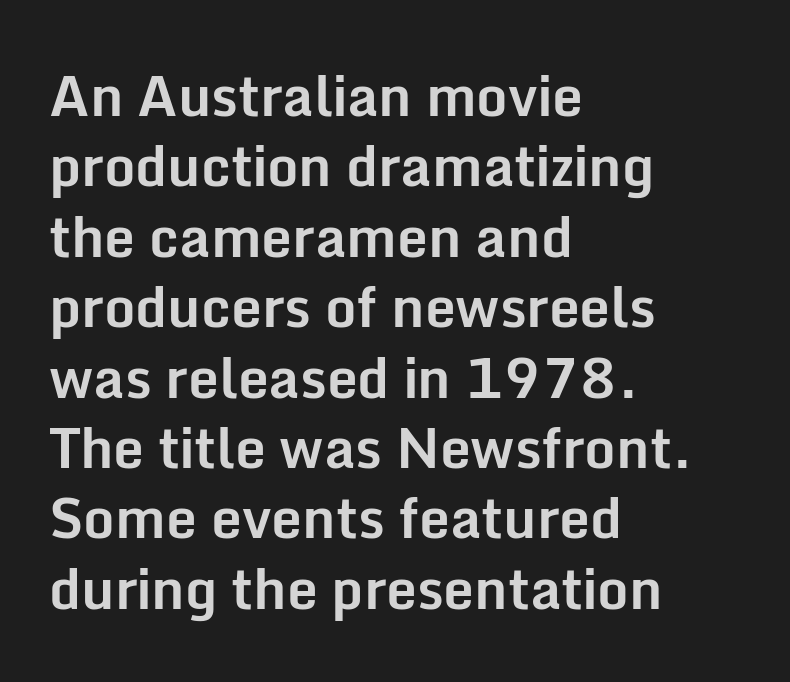
What kind of face is this? One without serifs — a sans. A bare baseline throughout the passage. The rendering keeps characters at their native spacing. Do the letters lean? They stand straight.
